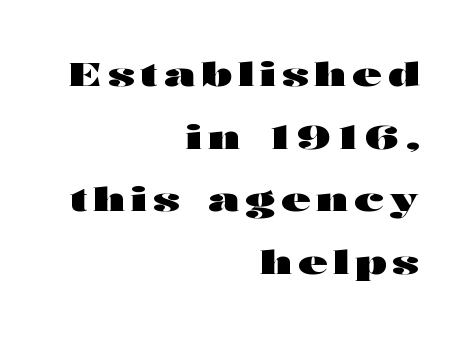
The image shows 32 px heavy, wide type, upright; set right-aligned, loose line spacing (1.96x), not underlined; high stroke contrast and a medium x-height.
